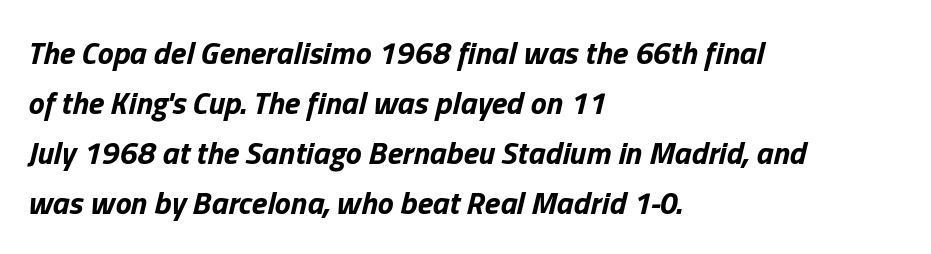
The image shows 32 px bold type, italic (leaning right); set left-aligned, normal line spacing (1.56x), normal letter spacing, not underlined; low stroke contrast and a medium x-height.
